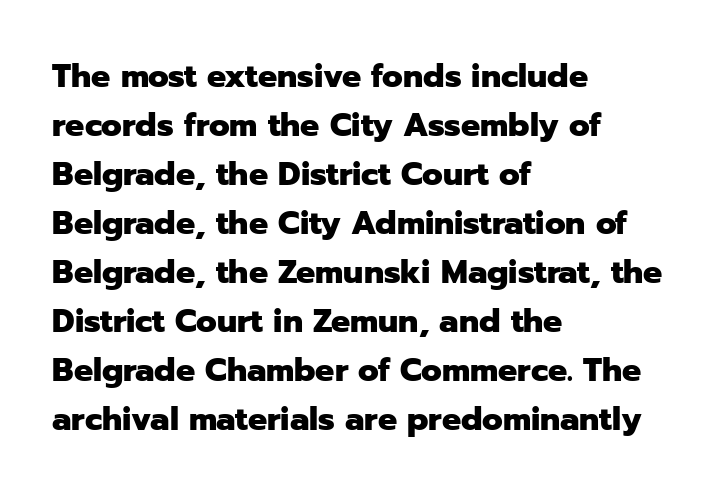
Q: Is the text bold? A: Yes.
Q: Is the text italic (slanted)? A: No, it is upright.
Q: Is the typeface a serif or a sans-serif typeface? A: Sans-serif.
Q: Is the text underlined? A: No.
Q: How is the paragraph aligned? A: Left-aligned.
Q: Is the spacing between letters normal or unusually wide? A: Normal.
Q: Is the spacing between lines tight, normal or loose? A: Normal.
Q: Width (condensed, normal, or wide)? A: Normal.
Q: Stroke contrast? A: Low.
Q: x-height? A: Medium.
Q: Monospaced? A: No.
